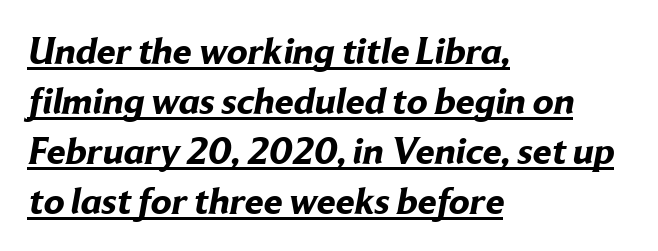
Q: Is the text bold? A: Yes.
Q: Is the typeface a serif or a sans-serif typeface? A: Sans-serif.
Q: Is the text underlined? A: Yes.
Q: How is the paragraph aligned? A: Left-aligned.
Q: Is the spacing between letters normal or unusually wide? A: Normal.
Q: Is the spacing between lines tight, normal or loose? A: Normal.
Q: Width (condensed, normal, or wide)? A: Normal.
Q: Stroke contrast? A: Low.
Q: x-height? A: Medium.
Q: Monospaced? A: No.
